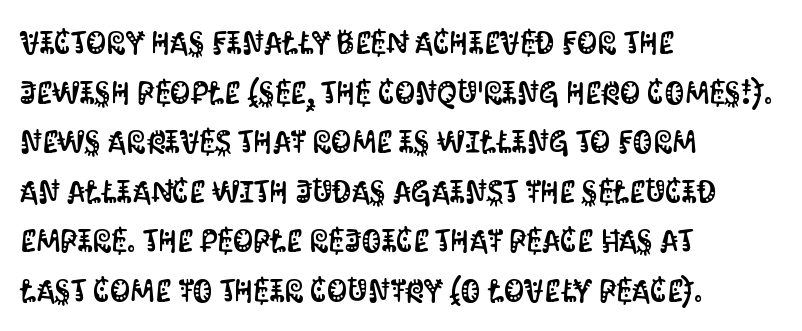
The image shows 32 px condensed sans-serif type, upright; set left-aligned, normal line spacing (1.55x), normal letter spacing, not underlined; medium stroke contrast and a large x-height.
